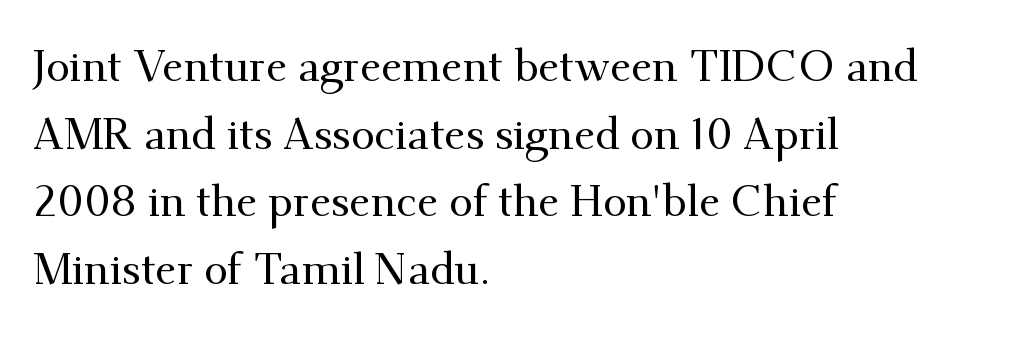
Q: Is the text italic (slanted)? A: No, it is upright.
Q: Is the typeface a serif or a sans-serif typeface? A: Serif.
Q: Is the text underlined? A: No.
Q: How is the paragraph aligned? A: Left-aligned.
Q: Is the spacing between letters normal or unusually wide? A: Normal.
Q: Is the spacing between lines tight, normal or loose? A: Normal.
Q: Width (condensed, normal, or wide)? A: Normal.
Q: Stroke contrast? A: Medium.
Q: x-height? A: Small.
Q: Monospaced? A: No.
